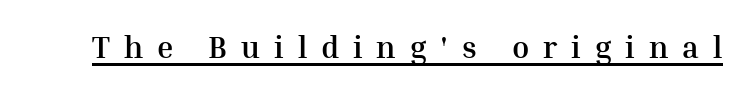
The image shows 31 px semibold serif type, upright; set unusually wide letter spacing (+0.45 em), underlined; medium stroke contrast and a medium x-height.
